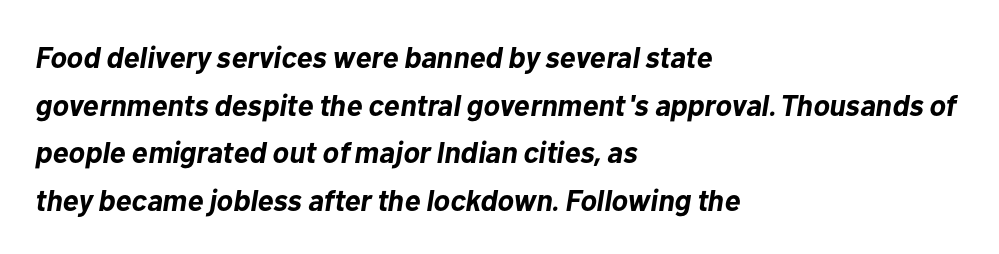
Q: Is the text bold? A: Yes.
Q: Is the text italic (slanted)? A: Yes, it leans right by about 10 degrees.
Q: Is the text underlined? A: No.
Q: How is the paragraph aligned? A: Left-aligned.
Q: Is the spacing between letters normal or unusually wide? A: Normal.
Q: Is the spacing between lines tight, normal or loose? A: Normal.
Q: Width (condensed, normal, or wide)? A: Normal.
Q: Stroke contrast? A: Low.
Q: x-height? A: Medium.
Q: Monospaced? A: No.
